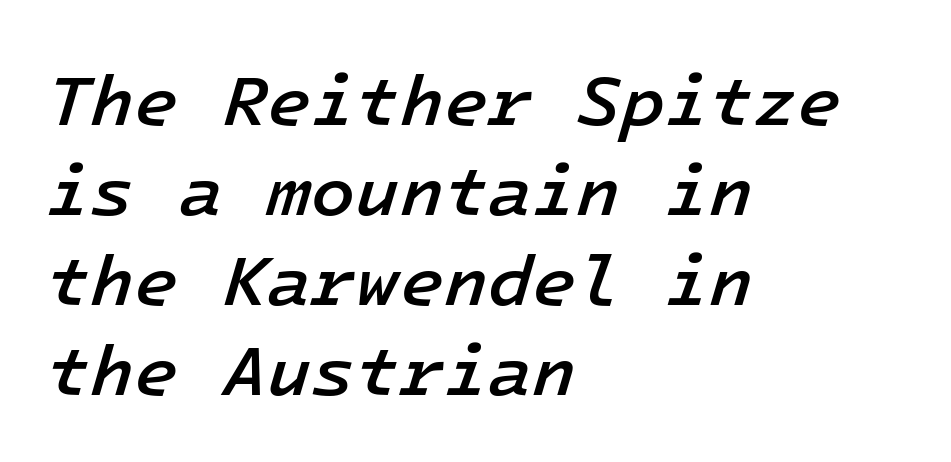
Q: Is the text bold? A: Semi-bold.
Q: Is the text italic (slanted)? A: Yes, it leans right by about 16 degrees.
Q: Is the text underlined? A: No.
Q: How is the paragraph aligned? A: Left-aligned.
Q: Is the spacing between letters normal or unusually wide? A: Normal.
Q: Is the spacing between lines tight, normal or loose? A: Normal.
Q: Width (condensed, normal, or wide)? A: Normal.
Q: Stroke contrast? A: Low.
Q: x-height? A: Medium.
Q: Monospaced? A: Yes.
